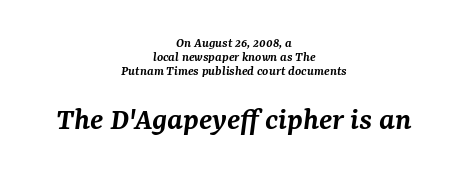
Q: Is the text bold? A: Semi-bold.
Q: Is the text italic (slanted)? A: Yes, it leans right by about 7 degrees.
Q: Is the typeface a serif or a sans-serif typeface? A: Serif.
Q: Is the text underlined? A: No.
Q: How is the paragraph aligned? A: Centered.
Q: Is the spacing between letters normal or unusually wide? A: Normal.
Q: Is the spacing between lines tight, normal or loose? A: Tight.
Q: Which block of text is set in a larger size, the first (top) or the second (bottom)? A: The second (bottom) one.
Q: Width (condensed, normal, or wide)? A: Normal.
Q: Stroke contrast? A: Medium.
Q: x-height? A: Medium.
Q: Monospaced? A: No.
